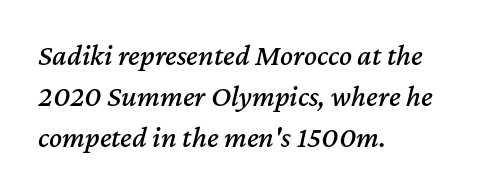
The image shows 30 px text type, italic (leaning right); set left-aligned, normal line spacing (1.36x), normal letter spacing, not underlined; medium stroke contrast and a medium x-height.
